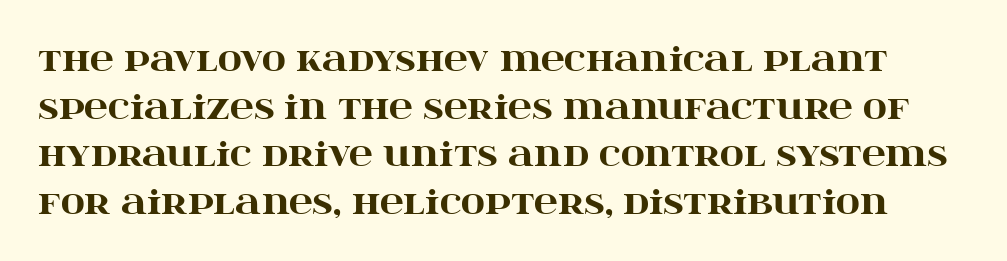
The image shows 33 px heavy, wide serif type, upright; set normal line spacing (1.44x), normal letter spacing, not underlined; high stroke contrast and a large x-height.
